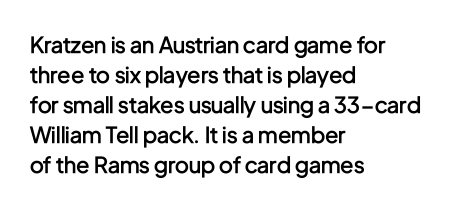
Q: Is the text bold? A: Semi-bold.
Q: Is the text italic (slanted)? A: No, it is upright.
Q: Is the text underlined? A: No.
Q: How is the paragraph aligned? A: Left-aligned.
Q: Is the spacing between letters normal or unusually wide? A: Normal.
Q: Is the spacing between lines tight, normal or loose? A: Normal.
